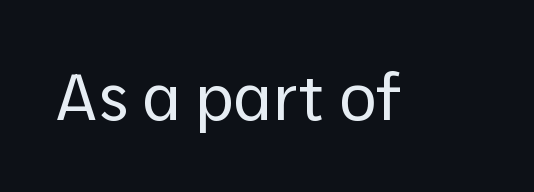
{"serif": "no", "italic": "no", "bold": "no", "weight": "regular", "width": "normal", "stroke_contrast": "low", "x_height": "medium", "monospaced": "no", "underline": "no", "letter_spacing": "normal", "letter_spacing_em": 0.0, "glyph_px": 65}
